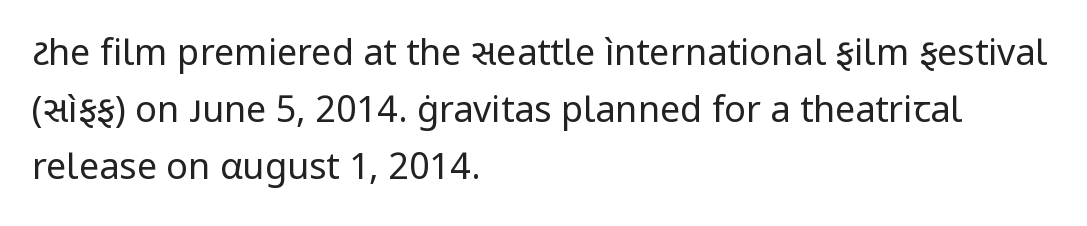
The image shows 36 px regular-weight sans-serif type, upright; set left-aligned, normal line spacing (1.58x), normal letter spacing, not underlined; low stroke contrast and a medium x-height.
